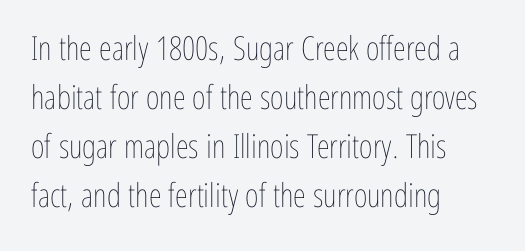
The image shows 33 px thin, condensed type, upright; set left-aligned, normal line spacing (1.48x), normal letter spacing, not underlined; low stroke contrast and a medium x-height.
